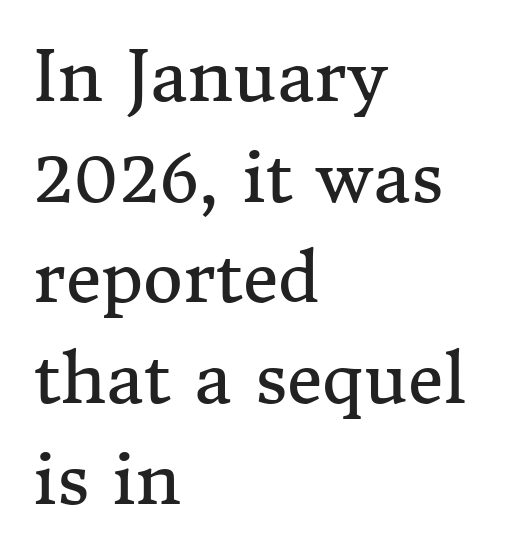
The image shows 69 px regular-weight serif type, upright; set left-aligned, normal line spacing (1.46x), normal letter spacing, not underlined; medium stroke contrast and a medium x-height.
